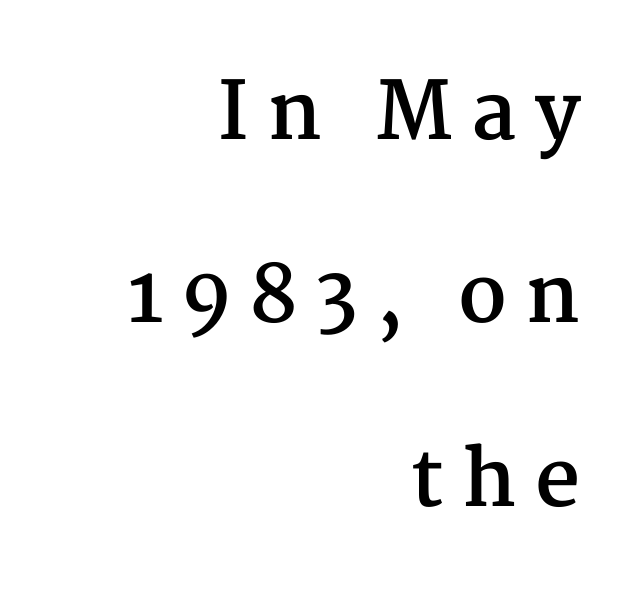
Q: Is the text bold? A: Yes.
Q: Is the text italic (slanted)? A: No, it is upright.
Q: Is the typeface a serif or a sans-serif typeface? A: Serif.
Q: Is the text underlined? A: No.
Q: How is the paragraph aligned? A: Right-aligned.
Q: Is the spacing between letters normal or unusually wide? A: Unusually wide.
Q: Is the spacing between lines tight, normal or loose? A: Loose.
Q: Width (condensed, normal, or wide)? A: Normal.
Q: Stroke contrast? A: Medium.
Q: x-height? A: Medium.
Q: Monospaced? A: No.
